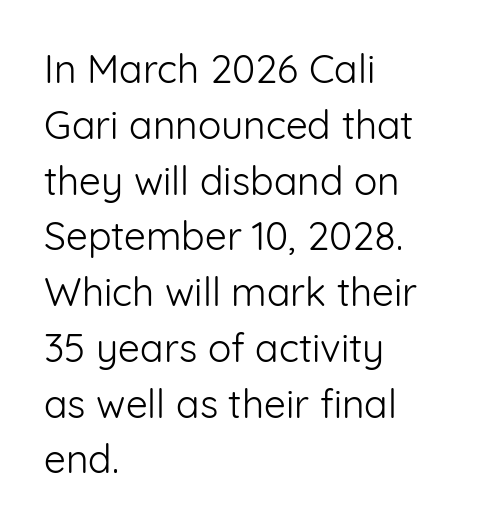
The image shows 39 px light sans-serif type, upright; set left-aligned, normal line spacing (1.43x), normal letter spacing, not underlined; low stroke contrast and a medium x-height.
